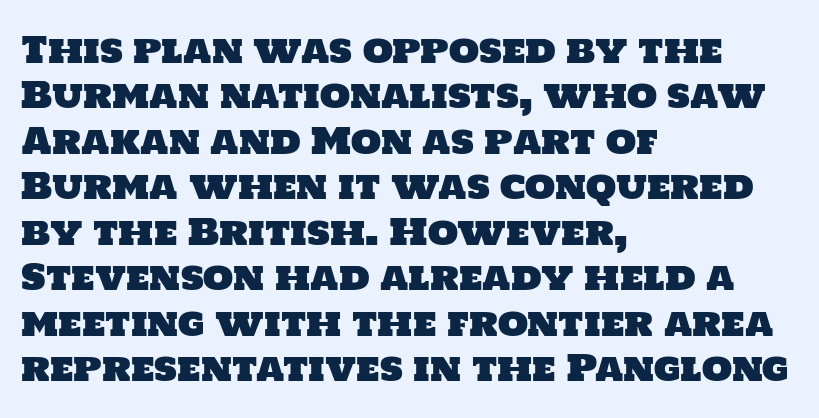
Q: Is the typeface a serif or a sans-serif typeface? A: Sans-serif.
Q: Is the text underlined? A: No.
Q: How is the paragraph aligned? A: Left-aligned.
Q: Is the spacing between letters normal or unusually wide? A: Normal.
Q: Is the spacing between lines tight, normal or loose? A: Normal.
Q: Width (condensed, normal, or wide)? A: Normal.
Q: Stroke contrast? A: Low.
Q: x-height? A: Large.
Q: Monospaced? A: No.
